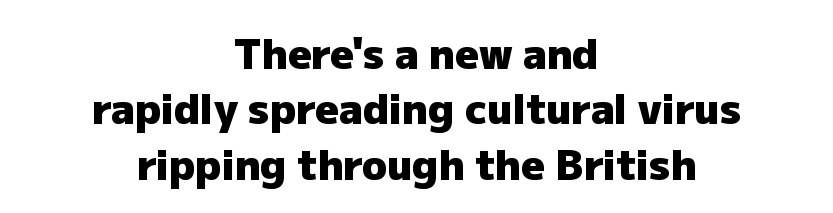
The image shows 41 px heavy sans-serif type, upright; set centered, normal line spacing (1.35x), normal letter spacing, not underlined; low stroke contrast and a medium x-height.
